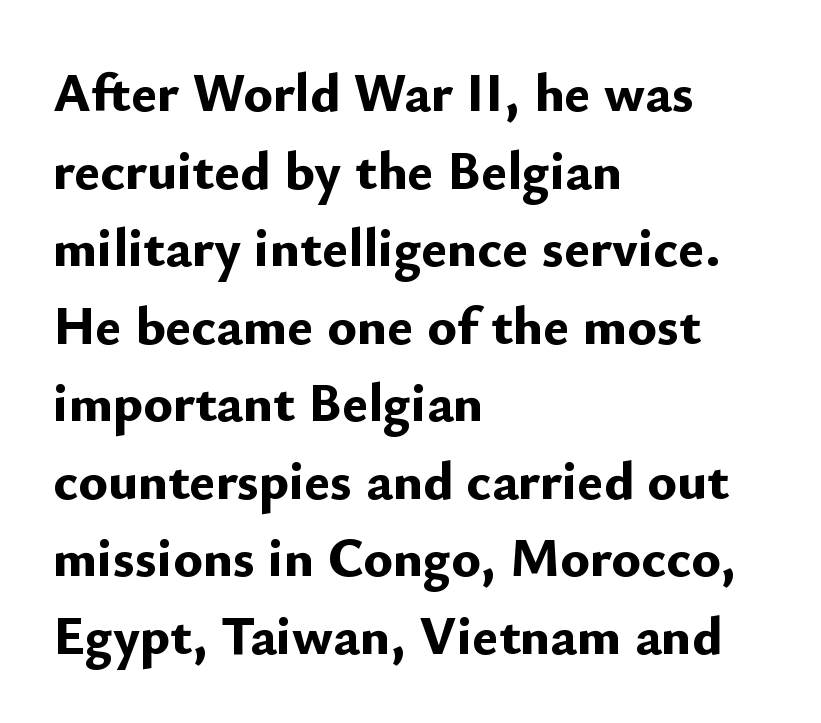
Q: Is the text bold? A: Yes.
Q: Is the text italic (slanted)? A: No, it is upright.
Q: Is the typeface a serif or a sans-serif typeface? A: Sans-serif.
Q: Is the text underlined? A: No.
Q: How is the paragraph aligned? A: Left-aligned.
Q: Is the spacing between letters normal or unusually wide? A: Normal.
Q: Is the spacing between lines tight, normal or loose? A: Normal.
Q: Width (condensed, normal, or wide)? A: Normal.
Q: Stroke contrast? A: Low.
Q: x-height? A: Small.
Q: Monospaced? A: No.
